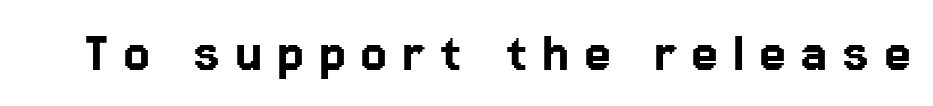
Unmarked baselines from the first word to the last. When letters stand straight like this, we call the style roman or upright. The letters are spread apart with noticeably loose tracking. The letters advance in unequal steps, a hallmark of proportional type. The passage shown is typeset with a sans-serif family.
